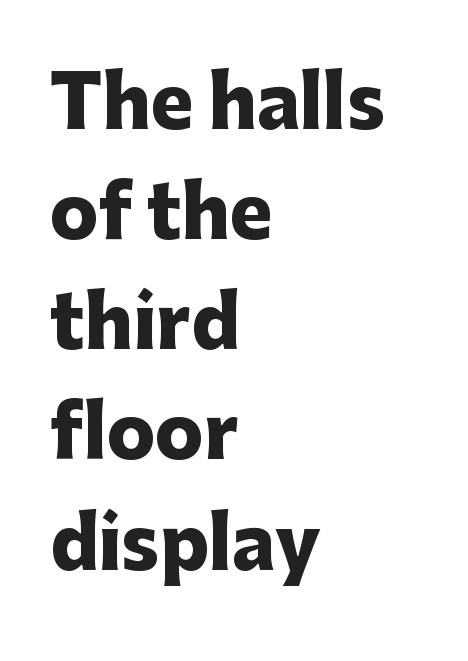
Q: Is the text bold? A: Yes.
Q: Is the text italic (slanted)? A: No, it is upright.
Q: Is the typeface a serif or a sans-serif typeface? A: Sans-serif.
Q: Is the text underlined? A: No.
Q: How is the paragraph aligned? A: Left-aligned.
Q: Is the spacing between letters normal or unusually wide? A: Normal.
Q: Is the spacing between lines tight, normal or loose? A: Normal.
Q: Width (condensed, normal, or wide)? A: Normal.
Q: Stroke contrast? A: Low.
Q: x-height? A: Medium.
Q: Monospaced? A: No.
